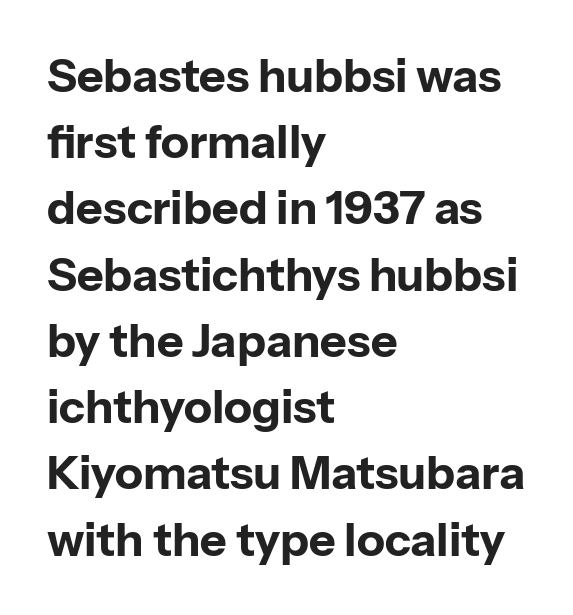
The image shows 46 px bold sans-serif type, upright; set left-aligned, normal line spacing (1.44x), normal letter spacing, not underlined; low stroke contrast and a medium x-height.
